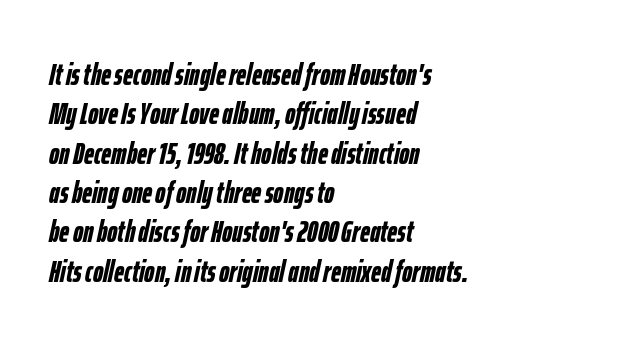
{"italic": "yes", "lean": "right", "slant_degrees": 12, "bold": "yes", "weight": "semibold", "width": "condensed", "stroke_contrast": "low", "x_height": "medium", "monospaced": "no", "underline": "no", "align": "left", "line_spacing": "normal", "line_spacing_ratio": 1.27, "letter_spacing": "normal", "letter_spacing_em": 0.0, "glyph_px": 31}
